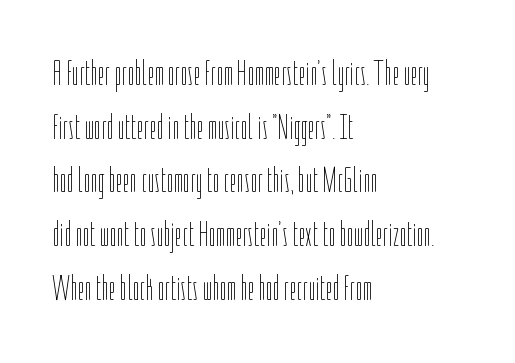
Looks like regular typesetting: each glyph gets only the width it needs. Only glyphs here, with clear space below each row. The font's upright variant was chosen for this text. Tracking here is standard; glyphs follow each other at the usual distance.
